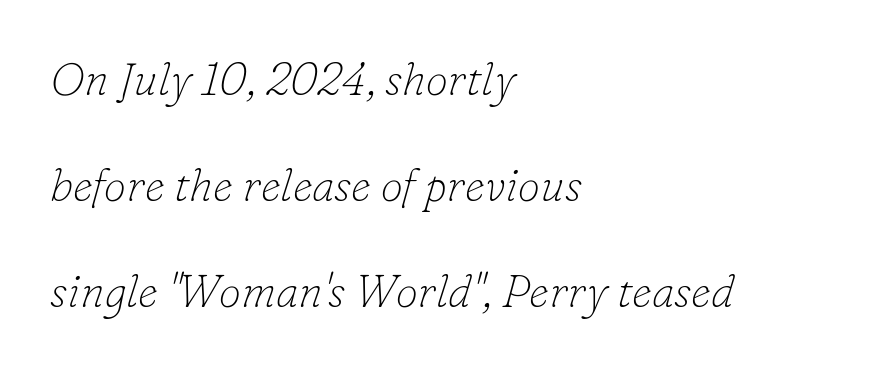
Q: Is the text bold? A: No.
Q: Is the text italic (slanted)? A: Yes, it leans right by about 16 degrees.
Q: Is the typeface a serif or a sans-serif typeface? A: Serif.
Q: Is the text underlined? A: No.
Q: How is the paragraph aligned? A: Left-aligned.
Q: Is the spacing between letters normal or unusually wide? A: Normal.
Q: Is the spacing between lines tight, normal or loose? A: Loose.
Q: Width (condensed, normal, or wide)? A: Normal.
Q: Stroke contrast? A: Low.
Q: x-height? A: Small.
Q: Monospaced? A: No.
